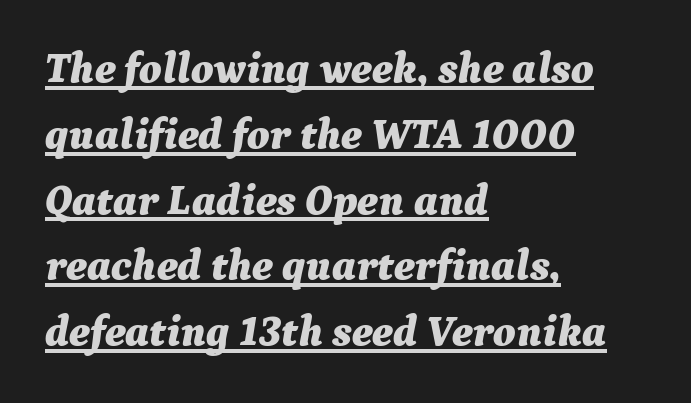
{"italic": "yes", "lean": "right", "slant_degrees": 9, "bold": "yes", "weight": "bold", "width": "normal", "stroke_contrast": "medium", "x_height": "medium", "monospaced": "no", "underline": "yes", "align": "left", "line_spacing": "normal", "line_spacing_ratio": 1.53, "letter_spacing": "normal", "letter_spacing_em": 0.0, "glyph_px": 43}
